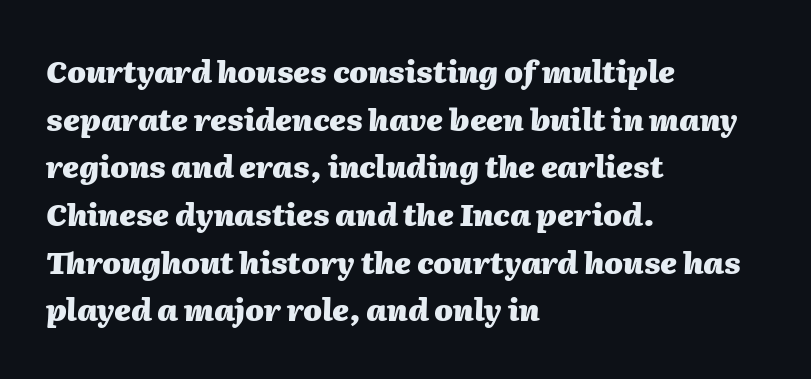
Q: Is the text bold? A: Yes.
Q: Is the text italic (slanted)? A: Yes, it leans right by about 2 degrees.
Q: Is the text underlined? A: No.
Q: How is the paragraph aligned? A: Left-aligned.
Q: Is the spacing between letters normal or unusually wide? A: Normal.
Q: Is the spacing between lines tight, normal or loose? A: Normal.
Q: Width (condensed, normal, or wide)? A: Normal.
Q: Stroke contrast? A: Medium.
Q: x-height? A: Medium.
Q: Monospaced? A: No.
